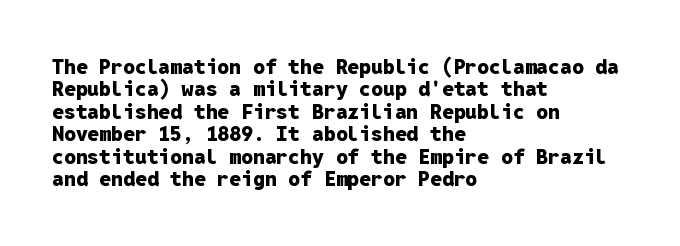
The image shows 21 px bold type, upright; set left-aligned, tight line spacing (1.07x), normal letter spacing, not underlined.
